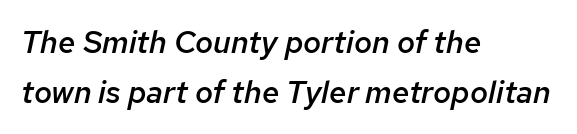
The image shows 31 px semibold type, italic (leaning right); set left-aligned, normal line spacing (1.61x), normal letter spacing, not underlined; low stroke contrast and a medium x-height.
